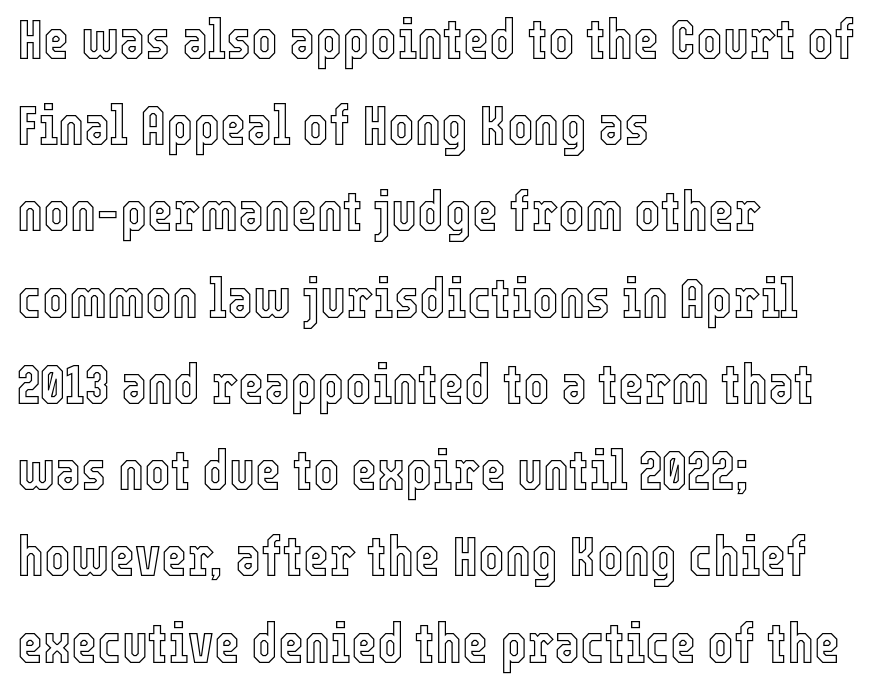
The setting favours the left margin, as ordinary paragraphs usually do. Glance below the letters and you will spot only blank space. Is there much room between lines? A standard amount, neither cramped nor airy. The axis of the letterforms is exactly vertical. Spacing between characters is what you'd get straight out of the box.
